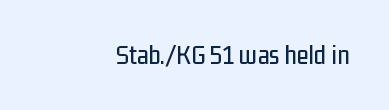
Q: Is the text italic (slanted)? A: No, it is upright.
Q: Is the text underlined? A: No.
Q: Is the spacing between letters normal or unusually wide? A: Normal.
